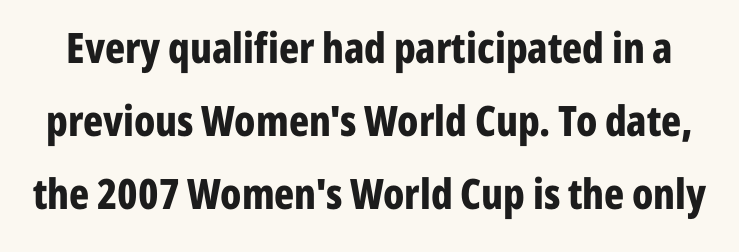
The letters sit at their default tracking, neither squeezed nor spread. Pretty heavy lettering here — definitely bold. Character widths vary here, with narrow letters taking less room than wide ones. Lines of text with bare space underneath.
